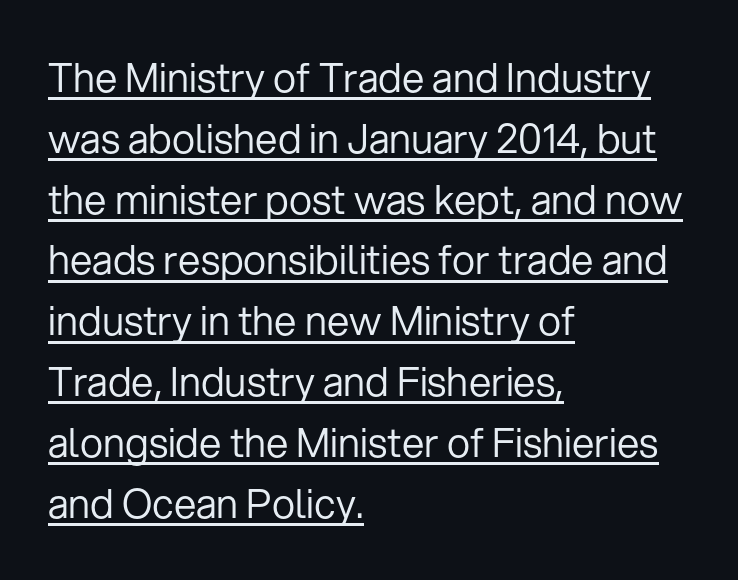
{"serif": "no", "italic": "no", "bold": "no", "weight": "regular", "width": "normal", "stroke_contrast": "low", "x_height": "medium", "monospaced": "no", "underline": "yes", "align": "left", "line_spacing": "normal", "line_spacing_ratio": 1.52, "letter_spacing": "normal", "letter_spacing_em": 0.0, "glyph_px": 40}
